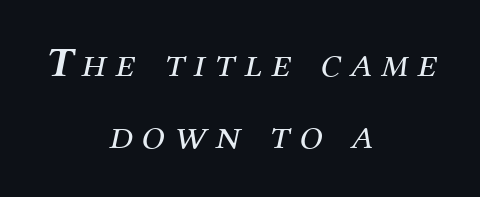
Q: Is the text bold? A: No.
Q: Is the text italic (slanted)? A: Yes, it leans right by about 12 degrees.
Q: Is the typeface a serif or a sans-serif typeface? A: Serif.
Q: Is the text underlined? A: No.
Q: How is the paragraph aligned? A: Centered.
Q: Is the spacing between letters normal or unusually wide? A: Unusually wide.
Q: Width (condensed, normal, or wide)? A: Normal.
Q: Stroke contrast? A: Medium.
Q: x-height? A: Medium.
Q: Monospaced? A: No.
